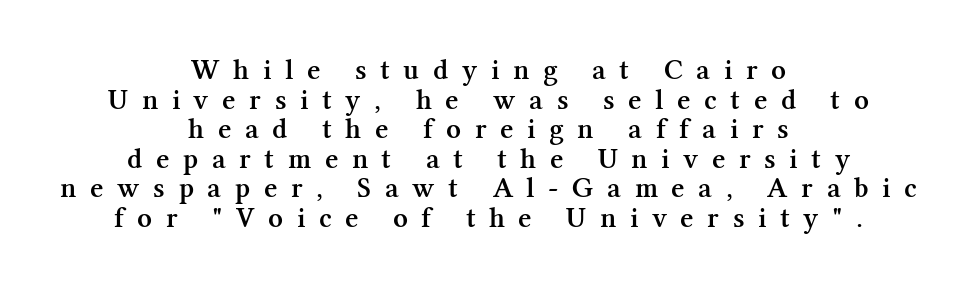
Looks like regular typesetting: each glyph gets only the width it needs. Style check: upright. Glyph-to-glyph distance is far greater than everyday printed text. The gap between lines stays unmarked. What weight is shown? A semibold, between regular and bold.
